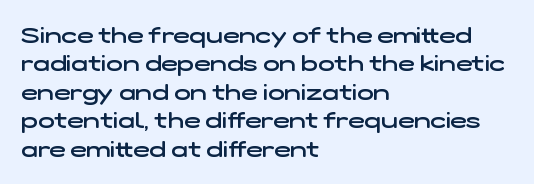
{"bold": "semi", "underline": "no", "align": "left", "line_spacing": "normal", "line_spacing_ratio": 1.29, "letter_spacing": "normal", "letter_spacing_em": 0.0, "glyph_px": 22}
